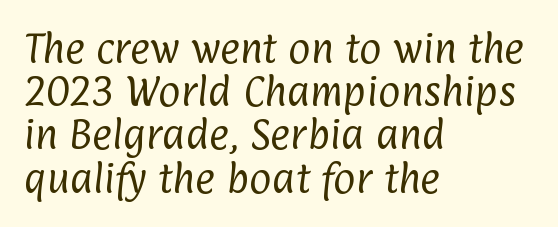
Q: Is the text bold? A: No.
Q: Is the typeface a serif or a sans-serif typeface? A: Sans-serif.
Q: Is the text underlined? A: No.
Q: How is the paragraph aligned? A: Left-aligned.
Q: Is the spacing between letters normal or unusually wide? A: Normal.
Q: Is the spacing between lines tight, normal or loose? A: Normal.
Q: Width (condensed, normal, or wide)? A: Condensed.
Q: Stroke contrast? A: Low.
Q: x-height? A: Medium.
Q: Monospaced? A: No.
